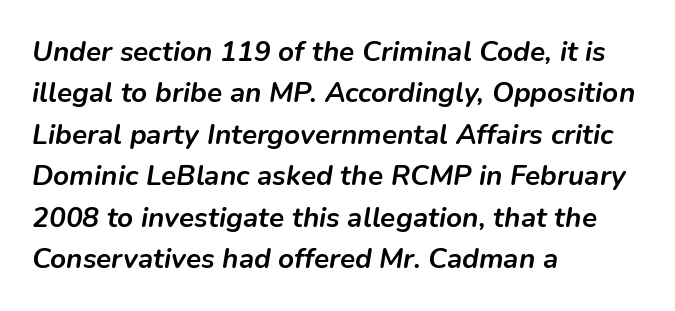
The image shows 28 px semibold type, italic (leaning right); set left-aligned, normal line spacing (1.48x), normal letter spacing, not underlined; low stroke contrast and a medium x-height.
